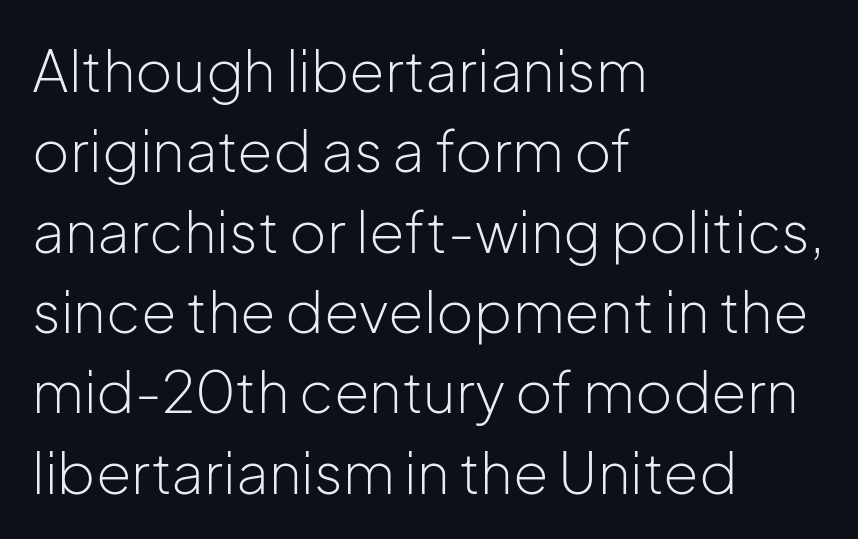
The image shows 57 px light sans-serif type, upright; set left-aligned, normal line spacing (1.41x), normal letter spacing, not underlined; low stroke contrast and a medium x-height.
